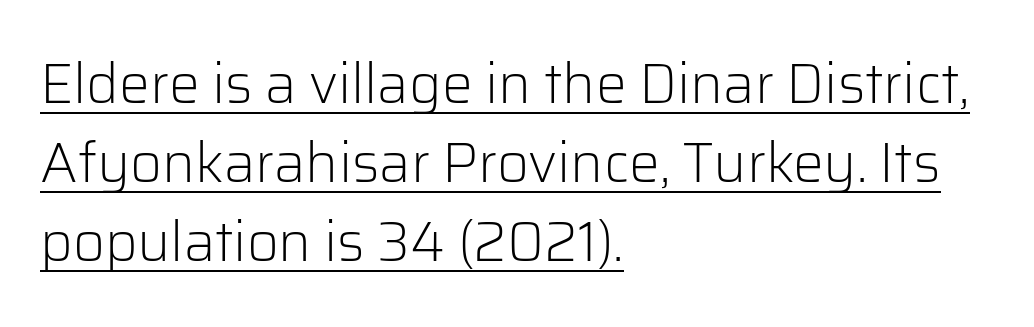
{"serif": "no", "italic": "no", "bold": "no", "weight": "light", "width": "normal", "stroke_contrast": "low", "x_height": "medium", "monospaced": "no", "underline": "yes", "align": "left", "line_spacing": "normal", "line_spacing_ratio": 1.44, "letter_spacing": "normal", "letter_spacing_em": 0.0, "glyph_px": 55}
